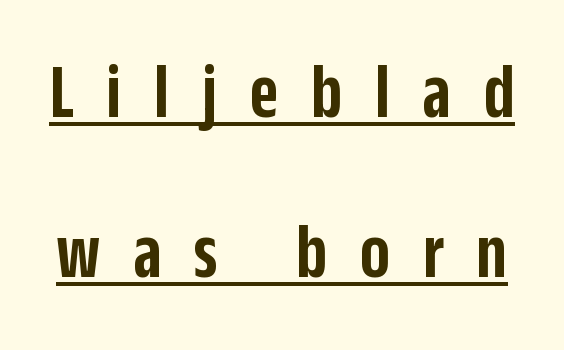
{"serif": "no", "italic": "no", "bold": "semi", "weight": "semibold", "width": "condensed", "stroke_contrast": "low", "x_height": "large", "monospaced": "no", "underline": "yes", "line_spacing": "loose", "line_spacing_ratio": 2.02, "letter_spacing": "wide", "letter_spacing_em": 0.41, "glyph_px": 79}
